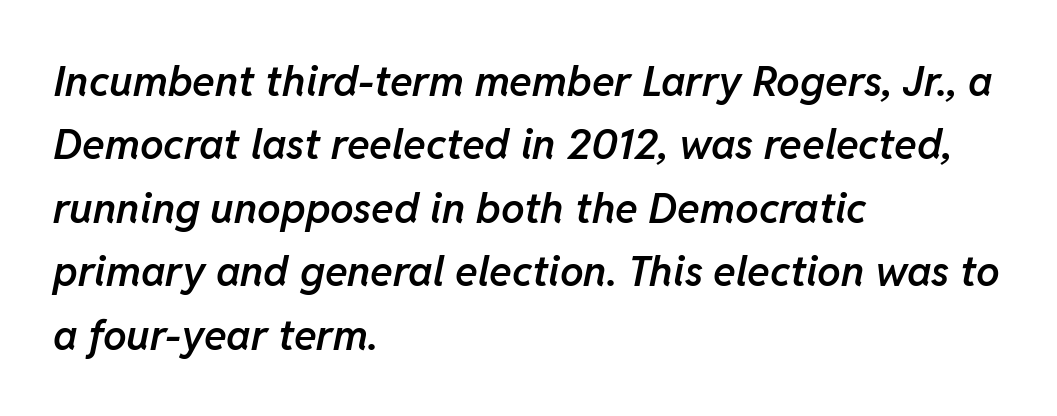
Q: Is the text bold? A: Semi-bold.
Q: Is the text italic (slanted)? A: Yes, it leans right by about 11 degrees.
Q: Is the text underlined? A: No.
Q: How is the paragraph aligned? A: Left-aligned.
Q: Is the spacing between letters normal or unusually wide? A: Normal.
Q: Is the spacing between lines tight, normal or loose? A: Normal.
Q: Width (condensed, normal, or wide)? A: Normal.
Q: Stroke contrast? A: Low.
Q: x-height? A: Medium.
Q: Monospaced? A: No.
